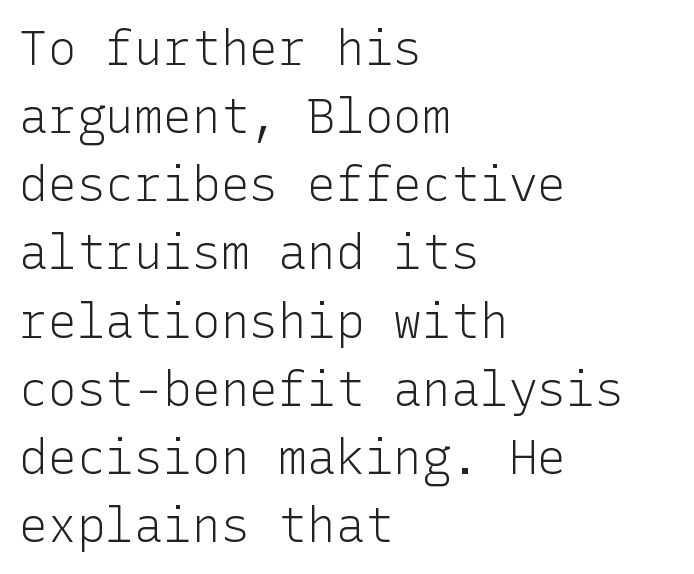
The image shows 48 px light sans-serif type, upright; set left-aligned, normal line spacing (1.42x), normal letter spacing, not underlined; low stroke contrast and a medium x-height.
